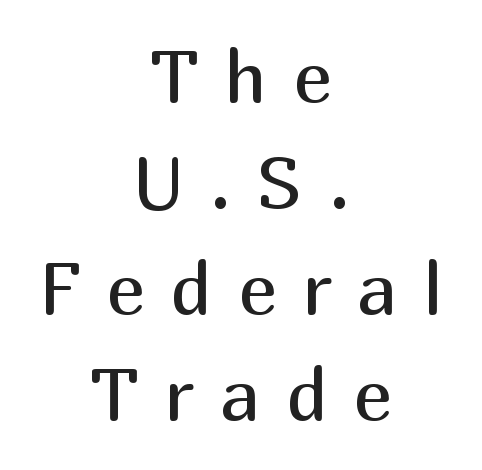
{"serif": "no", "italic": "no", "bold": "no", "weight": "regular", "width": "normal", "stroke_contrast": "medium", "x_height": "medium", "monospaced": "no", "underline": "no", "align": "center", "line_spacing": "normal", "line_spacing_ratio": 1.45, "letter_spacing": "wide", "letter_spacing_em": 0.36, "glyph_px": 73}
